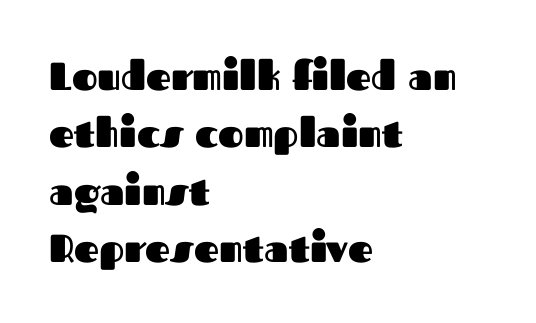
{"serif": "no", "italic": "no", "bold": "yes", "weight": "heavy", "width": "normal", "stroke_contrast": "medium", "x_height": "medium", "monospaced": "no", "underline": "no", "align": "left", "line_spacing": "normal", "line_spacing_ratio": 1.47, "letter_spacing": "normal", "letter_spacing_em": 0.0, "glyph_px": 39}
